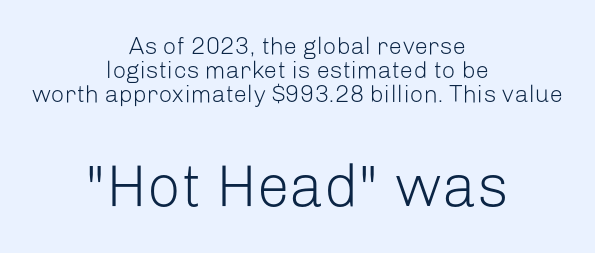
The image shows 59 px light sans-serif type, upright; set centered, tight line spacing (1.0x), normal letter spacing, not underlined; the second (bottom) block is 2.46x larger; low stroke contrast and a medium x-height.
